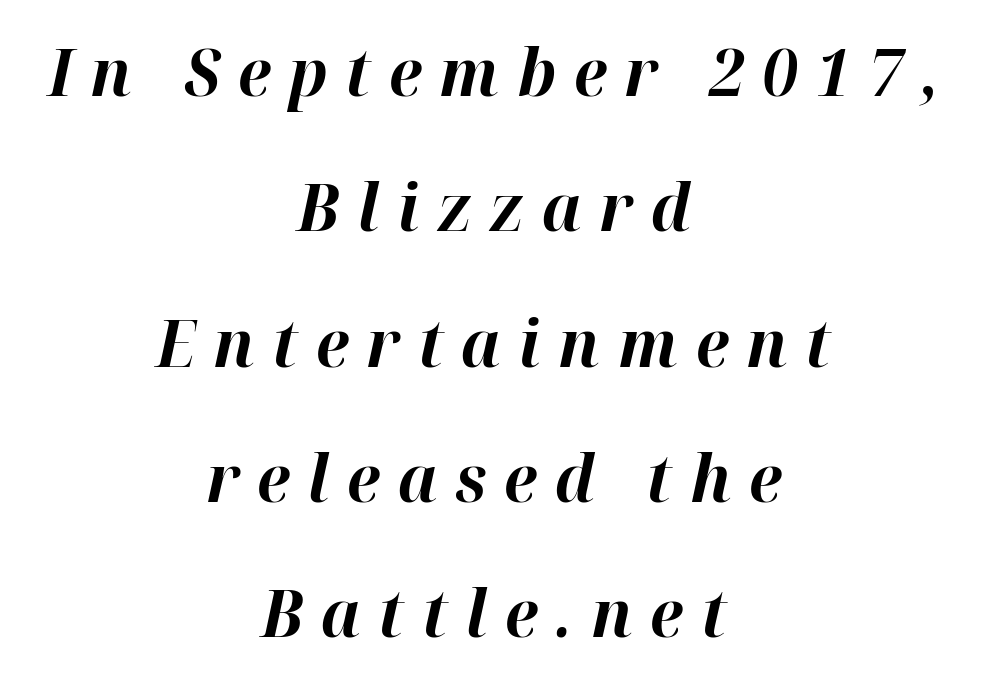
Q: Is the text bold? A: Yes.
Q: Is the text italic (slanted)? A: Yes, it leans right by about 12 degrees.
Q: Is the text underlined? A: No.
Q: How is the paragraph aligned? A: Centered.
Q: Is the spacing between letters normal or unusually wide? A: Unusually wide.
Q: Is the spacing between lines tight, normal or loose? A: Loose.
Q: Width (condensed, normal, or wide)? A: Normal.
Q: Stroke contrast? A: High.
Q: x-height? A: Medium.
Q: Monospaced? A: No.
